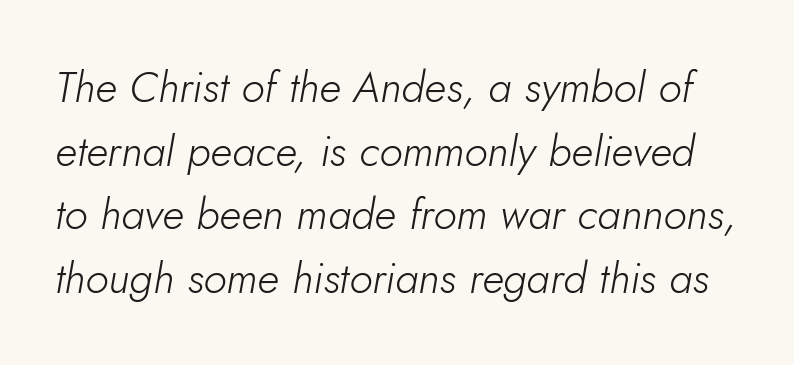
{"italic": "yes", "lean": "right", "slant_degrees": 5, "bold": "no", "weight": "light", "width": "normal", "stroke_contrast": "low", "x_height": "small", "monospaced": "no", "underline": "no", "line_spacing": "normal", "line_spacing_ratio": 1.48, "letter_spacing": "normal", "letter_spacing_em": 0.0, "glyph_px": 43}
